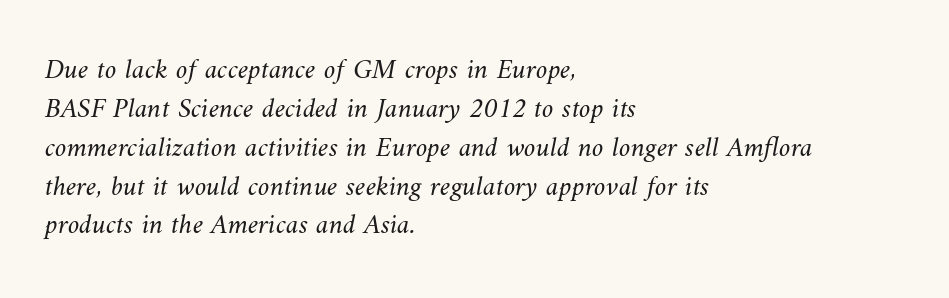
Q: Is the text bold? A: No.
Q: Is the text underlined? A: No.
Q: How is the paragraph aligned? A: Left-aligned.
Q: Is the spacing between letters normal or unusually wide? A: Normal.
Q: Is the spacing between lines tight, normal or loose? A: Normal.
Q: Width (condensed, normal, or wide)? A: Normal.
Q: Stroke contrast? A: Medium.
Q: x-height? A: Small.
Q: Monospaced? A: No.
